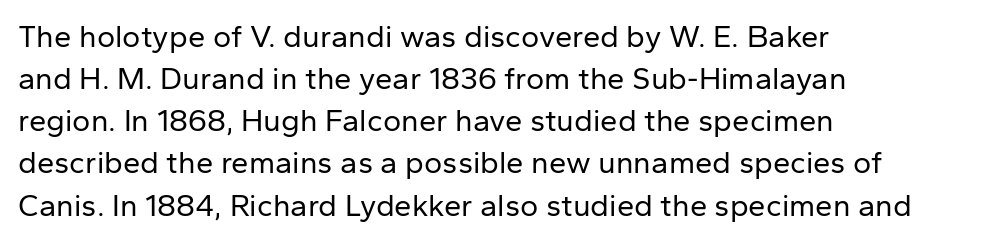
{"serif": "no", "italic": "no", "bold": "no", "weight": "regular", "width": "normal", "stroke_contrast": "low", "x_height": "medium", "monospaced": "no", "underline": "no", "align": "left", "line_spacing": "normal", "line_spacing_ratio": 1.36, "letter_spacing": "normal", "letter_spacing_em": 0.0, "glyph_px": 31}
